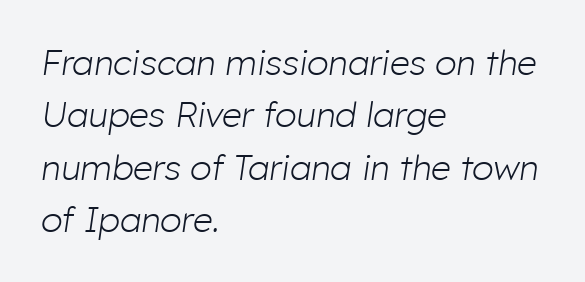
The image shows 35 px light type, italic (leaning right); set left-aligned, normal line spacing (1.5x), normal letter spacing, not underlined; low stroke contrast and a medium x-height.
